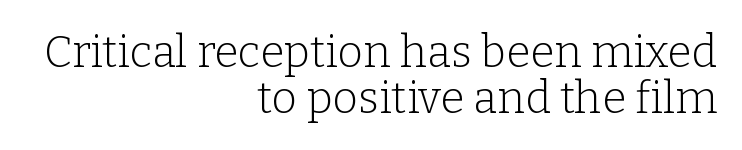
The image shows 44 px light serif type, upright; set right-aligned, tight line spacing (1.04x), normal letter spacing, not underlined; low stroke contrast and a medium x-height.
